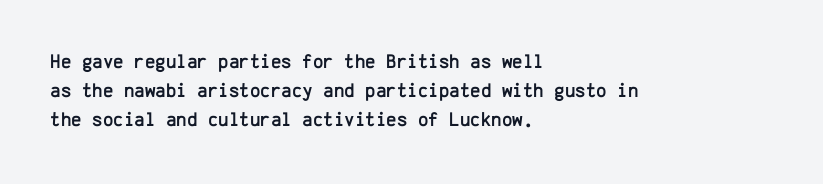
Q: Is the text italic (slanted)? A: No, it is upright.
Q: Is the text underlined? A: No.
Q: How is the paragraph aligned? A: Left-aligned.
Q: Is the spacing between letters normal or unusually wide? A: Normal.
Q: Is the spacing between lines tight, normal or loose? A: Normal.
